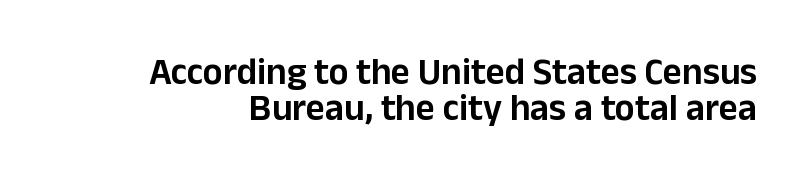
Baseline-to-baseline distance is barely more than the letter height. A typesetter would call this proportional, since set widths differ per character. Classification — sans serif. Beneath every word, the page is bare.
